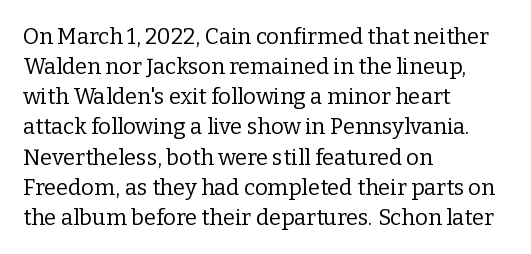
{"italic": "no", "bold": "no", "underline": "no", "align": "left", "line_spacing": "normal", "line_spacing_ratio": 1.37, "letter_spacing": "normal", "letter_spacing_em": 0.0, "glyph_px": 22}
